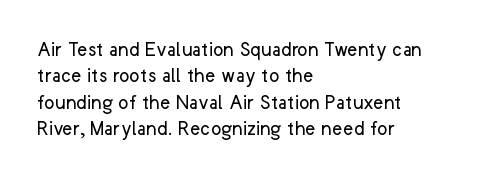
The image shows 22 px text type, upright; set left-aligned, line spacing 1.2x, normal letter spacing, not underlined.
